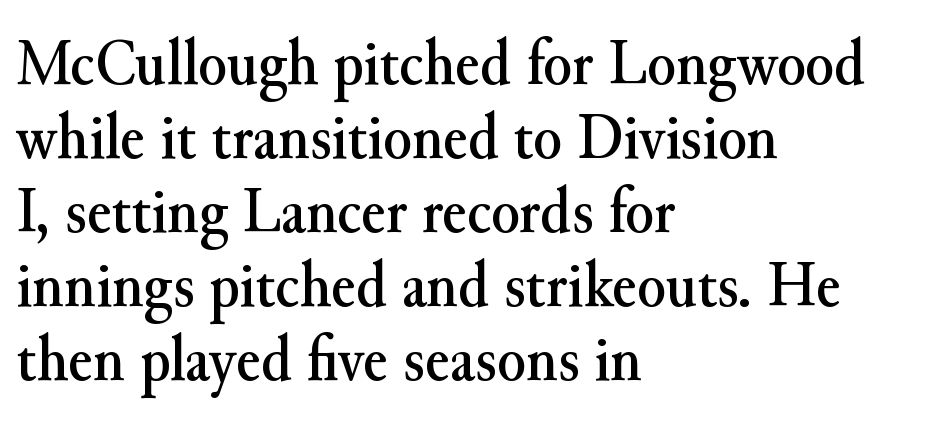
Q: Is the text italic (slanted)? A: No, it is upright.
Q: Is the typeface a serif or a sans-serif typeface? A: Serif.
Q: Is the text underlined? A: No.
Q: How is the paragraph aligned? A: Left-aligned.
Q: Is the spacing between letters normal or unusually wide? A: Normal.
Q: Is the spacing between lines tight, normal or loose? A: Tight.
Q: Width (condensed, normal, or wide)? A: Normal.
Q: Stroke contrast? A: Medium.
Q: x-height? A: Small.
Q: Monospaced? A: No.
